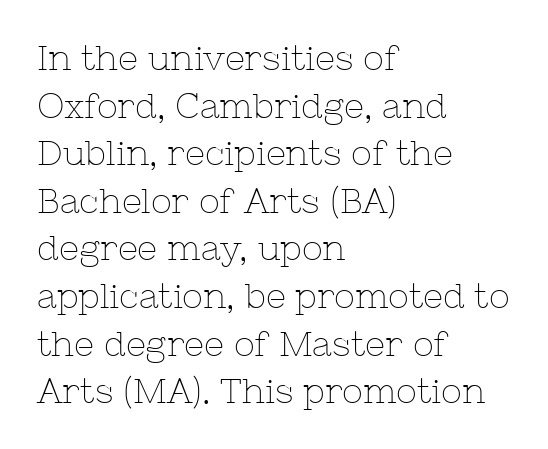
{"serif": "yes", "italic": "no", "bold": "no", "weight": "thin", "width": "normal", "stroke_contrast": "low", "x_height": "medium", "monospaced": "no", "underline": "no", "align": "left", "line_spacing": "normal", "line_spacing_ratio": 1.36, "letter_spacing": "normal", "letter_spacing_em": 0.0, "glyph_px": 35}
